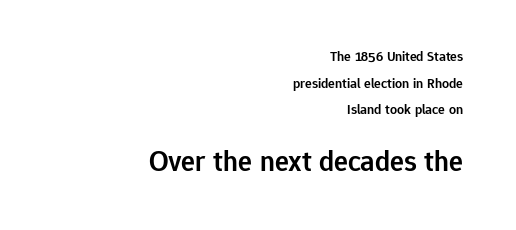
The image shows 29 px semibold sans-serif type, upright; set right-aligned, loose line spacing (1.91x), normal letter spacing, not underlined; the second (bottom) block is 2.07x larger; low stroke contrast and a medium x-height.
